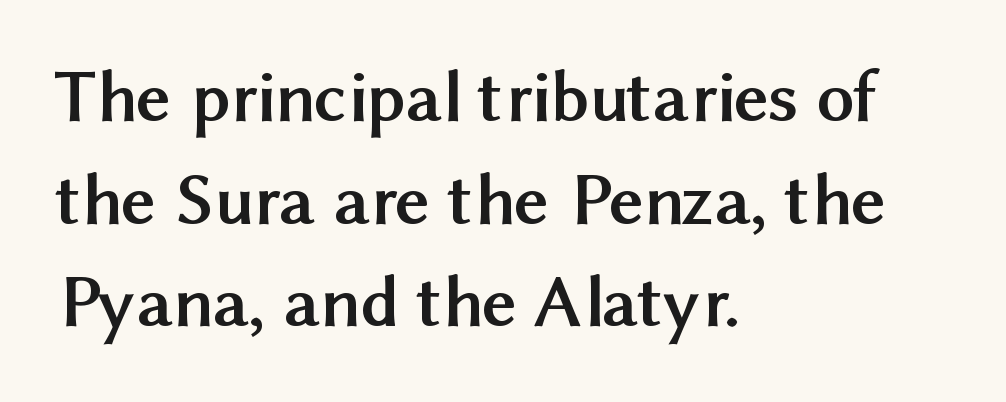
Q: Is the text bold? A: Yes.
Q: Is the text italic (slanted)? A: No, it is upright.
Q: Is the typeface a serif or a sans-serif typeface? A: Sans-serif.
Q: Is the text underlined? A: No.
Q: How is the paragraph aligned? A: Left-aligned.
Q: Is the spacing between letters normal or unusually wide? A: Normal.
Q: Is the spacing between lines tight, normal or loose? A: Normal.
Q: Width (condensed, normal, or wide)? A: Normal.
Q: Stroke contrast? A: Medium.
Q: x-height? A: Medium.
Q: Monospaced? A: No.
